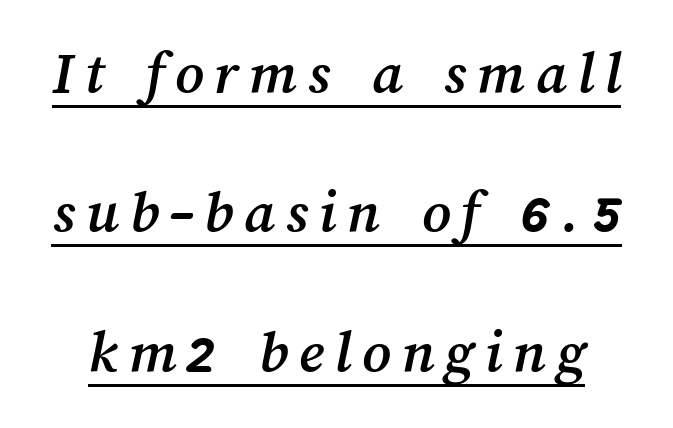
Q: Is the text underlined? A: Yes.
Q: Is the spacing between lines tight, normal or loose? A: Loose.
Q: Width (condensed, normal, or wide)? A: Normal.
Q: Stroke contrast? A: Medium.
Q: x-height? A: Medium.
Q: Monospaced? A: No.
